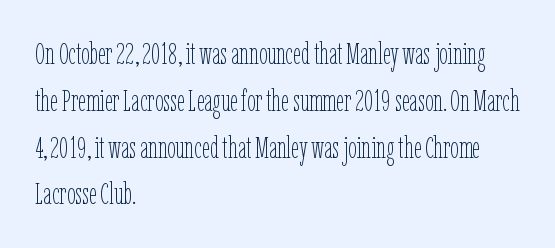
{"italic": "no", "bold": "no", "weight": "thin", "width": "condensed", "stroke_contrast": "low", "x_height": "medium", "monospaced": "no", "underline": "no", "align": "left", "line_spacing": "normal", "line_spacing_ratio": 1.56, "letter_spacing": "normal", "letter_spacing_em": 0.0, "glyph_px": 30}
